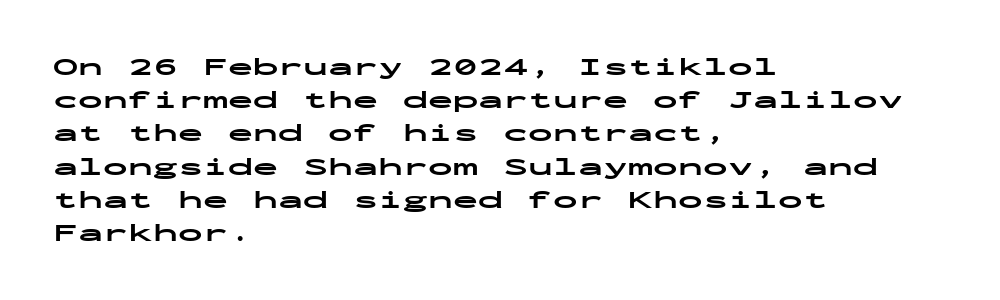
{"italic": "no", "bold": "yes", "underline": "no", "align": "left", "line_spacing": "normal", "line_spacing_ratio": 1.33, "letter_spacing": "normal", "letter_spacing_em": 0.0, "glyph_px": 25}
